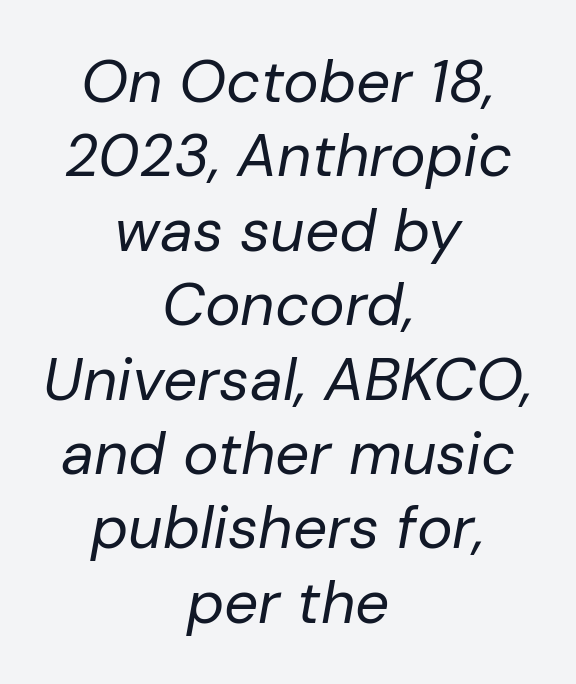
Q: Is the text bold? A: No.
Q: Is the text italic (slanted)? A: Yes, it leans right by about 10 degrees.
Q: Is the text underlined? A: No.
Q: How is the paragraph aligned? A: Centered.
Q: Is the spacing between letters normal or unusually wide? A: Normal.
Q: Width (condensed, normal, or wide)? A: Normal.
Q: Stroke contrast? A: Low.
Q: x-height? A: Medium.
Q: Monospaced? A: No.
